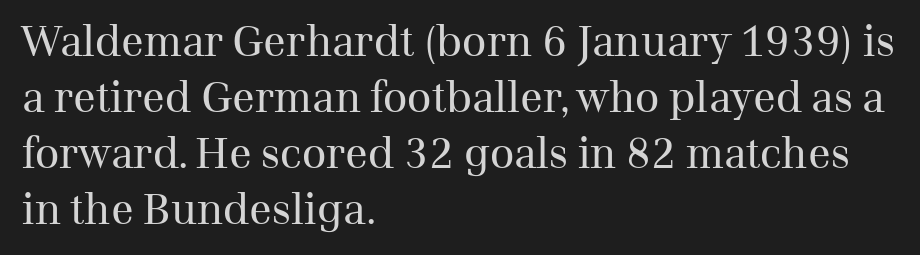
The image shows 42 px regular-weight serif type, upright; set left-aligned, normal line spacing (1.33x), normal letter spacing, not underlined; medium stroke contrast and a medium x-height.
